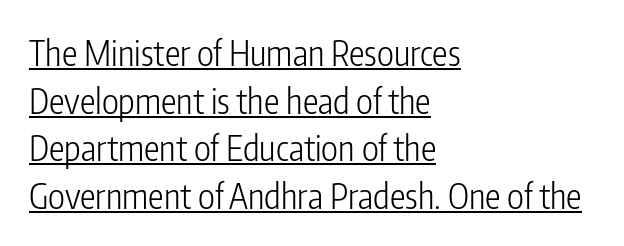
{"serif": "no", "italic": "no", "bold": "no", "weight": "light", "width": "condensed", "stroke_contrast": "low", "x_height": "medium", "monospaced": "no", "underline": "yes", "align": "left", "line_spacing": "normal", "line_spacing_ratio": 1.36, "letter_spacing": "normal", "letter_spacing_em": 0.0, "glyph_px": 35}
